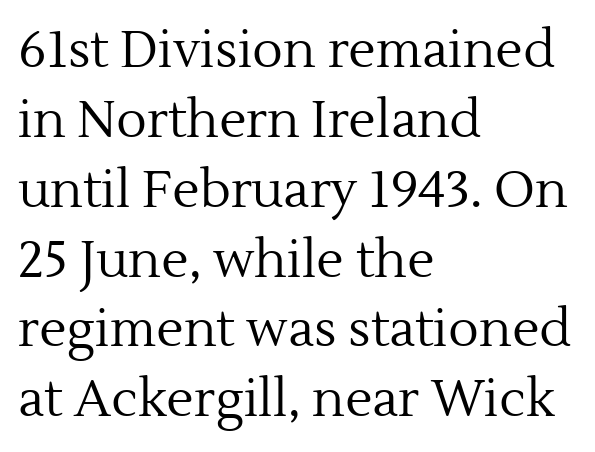
{"serif": "yes", "italic": "no", "bold": "no", "weight": "regular", "width": "normal", "x_height": "medium", "monospaced": "no", "underline": "no", "align": "left", "line_spacing": "normal", "line_spacing_ratio": 1.37, "letter_spacing": "normal", "letter_spacing_em": 0.0, "glyph_px": 51}
